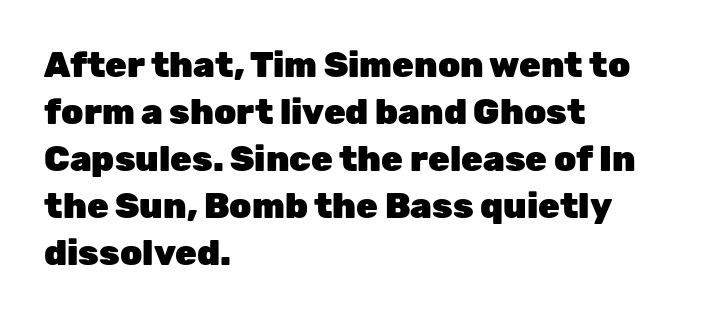
Q: Is the text bold? A: Yes.
Q: Is the text italic (slanted)? A: No, it is upright.
Q: Is the typeface a serif or a sans-serif typeface? A: Sans-serif.
Q: Is the text underlined? A: No.
Q: How is the paragraph aligned? A: Left-aligned.
Q: Is the spacing between letters normal or unusually wide? A: Normal.
Q: Is the spacing between lines tight, normal or loose? A: Normal.
Q: Width (condensed, normal, or wide)? A: Normal.
Q: Stroke contrast? A: Low.
Q: x-height? A: Medium.
Q: Monospaced? A: No.
